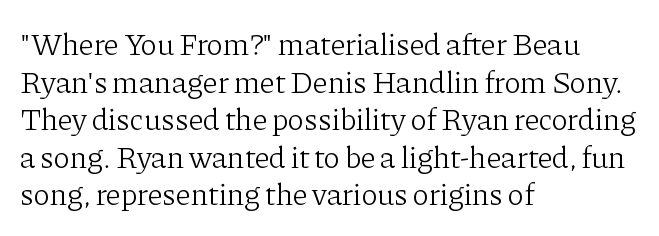
The image shows 31 px light serif type, upright; set left-aligned, line spacing 1.21x, normal letter spacing, not underlined; low stroke contrast and a medium x-height.
